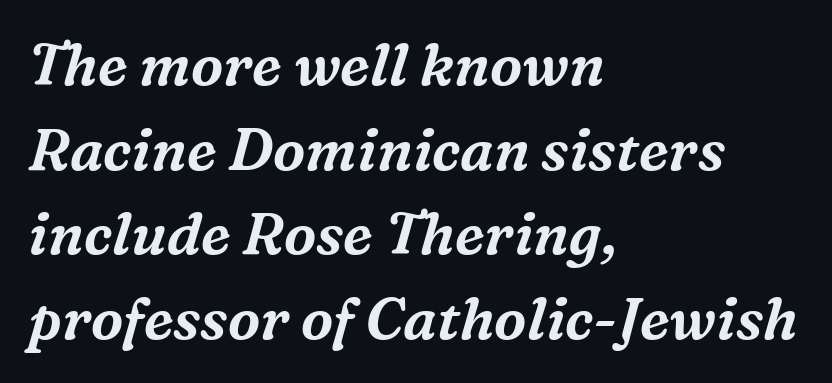
What's the leading like? Ordinary, nothing unusual. These lines are rendered in a variable-pitch font. Is the block centered? No — it sits flush against the left margin. Nobody touched the tracking dial on this one. The letters carry serifs — small finishing strokes at the ends of their stems.
